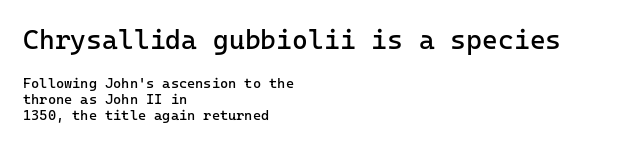
The image shows 27 px text type, upright; set left-aligned, tight line spacing (1.14x), normal letter spacing, not underlined; the first (top) block is 1.93x larger.
